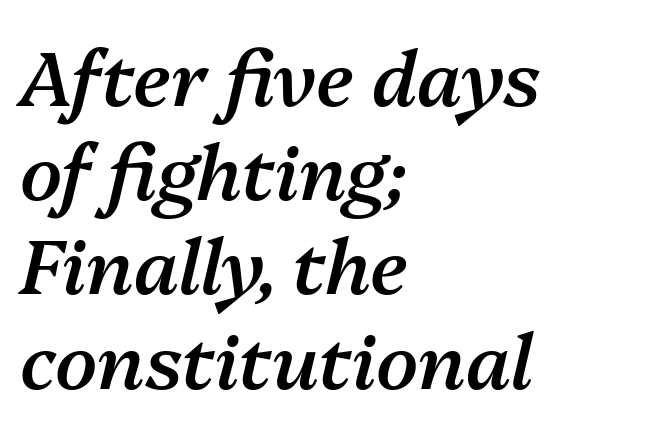
Q: Is the text bold? A: Semi-bold.
Q: Is the text italic (slanted)? A: Yes, it leans right by about 13 degrees.
Q: Is the text underlined? A: No.
Q: How is the paragraph aligned? A: Left-aligned.
Q: Is the spacing between letters normal or unusually wide? A: Normal.
Q: Width (condensed, normal, or wide)? A: Normal.
Q: Stroke contrast? A: Medium.
Q: x-height? A: Medium.
Q: Monospaced? A: No.
